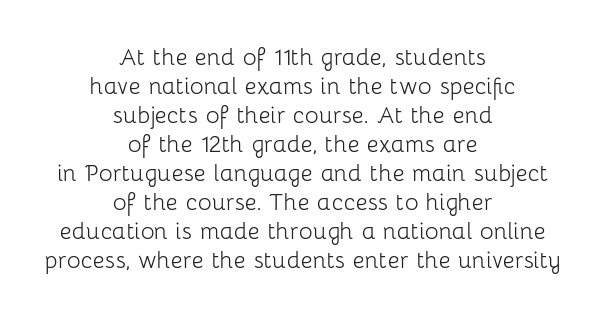
The font is comparable to plain body text, perhaps lighter. Leading: reduced. Check where the strokes stop: nothing finishes them off — pure sans. Compared with typical body copy, the letter spacing here is the same. A centered setting, common on invitations and titles, is used for this passage. No italicization has been applied; the sample stays upright.
